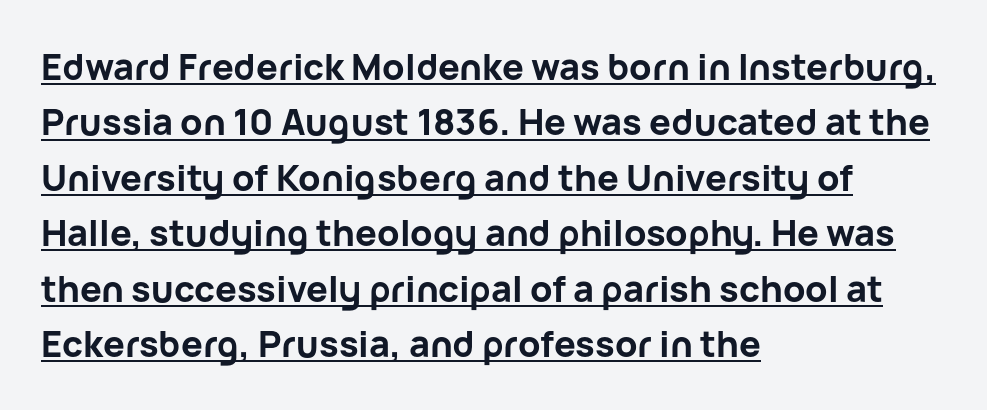
The passage shown is emphatically bold. Does the leading feel generous? No, just average. In terms of posture, this sample is upright. This rendering leaves character spacing at its baseline value.
